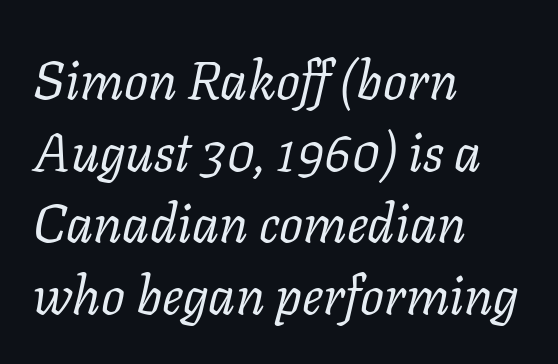
Observe the ordinary spacing: letters are neighbours, not strangers. One-word summary of the alignment: left. The letters carry serifs — small finishing strokes at the ends of their stems. Is the type slanted? Yes — the strokes lean at a clear angle.
